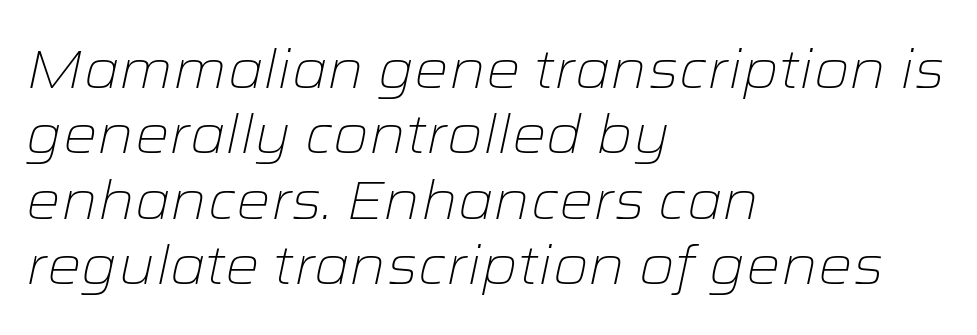
The image shows 54 px light, wide type, italic (leaning right); set left-aligned, line spacing 1.21x, normal letter spacing, not underlined; low stroke contrast and a medium x-height.
